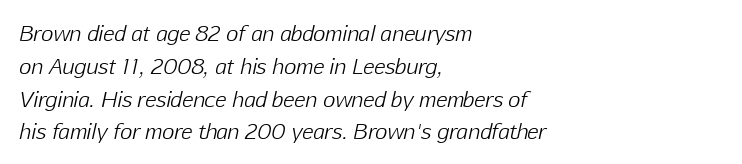
The image shows 21 px text type, italic (leaning right); set left-aligned, normal line spacing (1.56x), normal letter spacing, not underlined.
